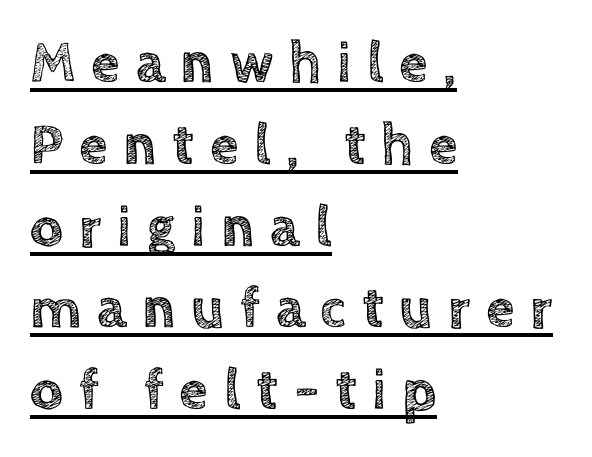
The image shows 58 px text type, upright; set left-aligned, normal line spacing (1.41x), unusually wide letter spacing (+0.27 em), underlined; a large x-height.
